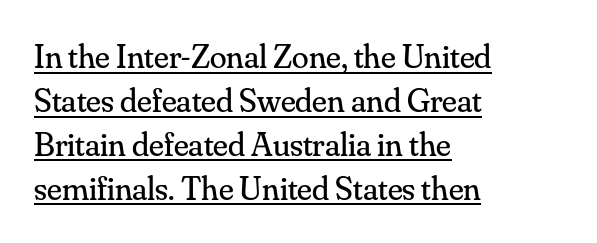
The image shows 34 px regular-weight serif type, upright; set left-aligned, normal line spacing (1.29x), normal letter spacing, underlined; medium stroke contrast and a small x-height.
